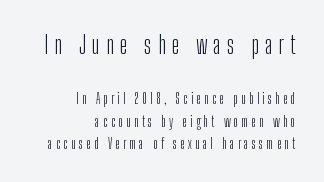
A student would call this right alignment; a typographer would say flush right, rag left. The horizontal fit of the characters is loose and conspicuously gappy. Stroke thickness stays within the range of a standard reading face or lighter. When letters stand straight like this, we call the style roman or upright. The leading is moderate, giving the passage an even texture. A bare baseline throughout the passage.
